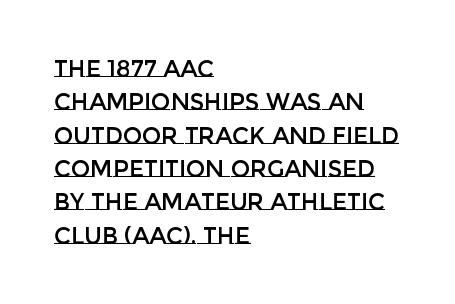
Q: Is the text italic (slanted)? A: No, it is upright.
Q: Is the text underlined? A: No.
Q: How is the paragraph aligned? A: Left-aligned.
Q: Is the spacing between letters normal or unusually wide? A: Normal.
Q: Is the spacing between lines tight, normal or loose? A: Normal.
